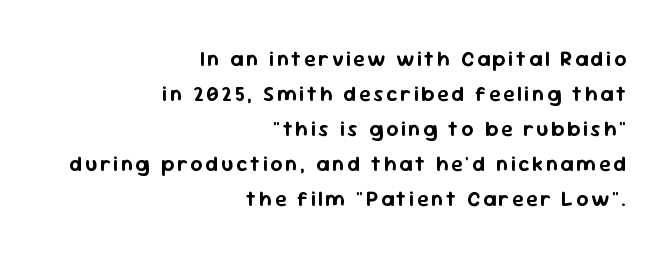
Students, observe: this is what conventionally led text looks like. The space directly below the letters is spotless. Layout note: lines flush right. Upright lettering throughout.
